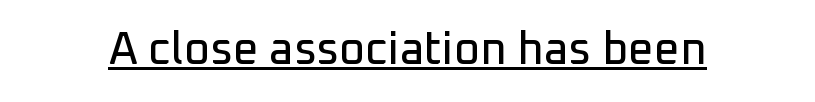
Q: Is the text italic (slanted)? A: No, it is upright.
Q: Is the typeface a serif or a sans-serif typeface? A: Sans-serif.
Q: Is the text underlined? A: Yes.
Q: Is the spacing between letters normal or unusually wide? A: Normal.
Q: Width (condensed, normal, or wide)? A: Normal.
Q: Stroke contrast? A: Low.
Q: x-height? A: Medium.
Q: Monospaced? A: No.
